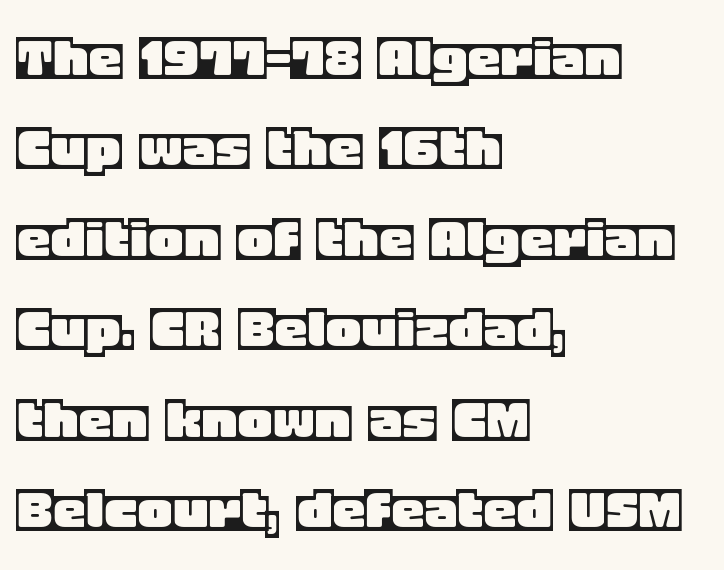
{"italic": "no", "width": "normal", "x_height": "large", "monospaced": "no", "underline": "no", "align": "left", "line_spacing": "normal", "line_spacing_ratio": 1.35, "letter_spacing": "normal", "letter_spacing_em": 0.0, "glyph_px": 67}
